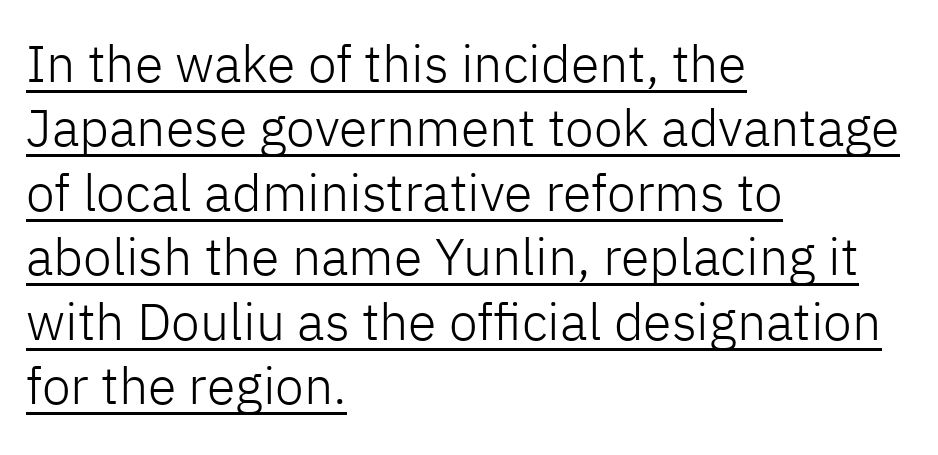
The image shows 52 px light sans-serif type, upright; set left-aligned, line spacing 1.24x, normal letter spacing, underlined; low stroke contrast and a medium x-height.
